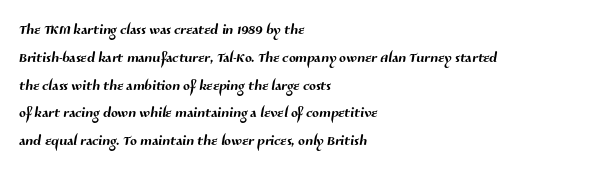
The image shows 20 px text type; set left-aligned, normal line spacing (1.39x), normal letter spacing, not underlined.
